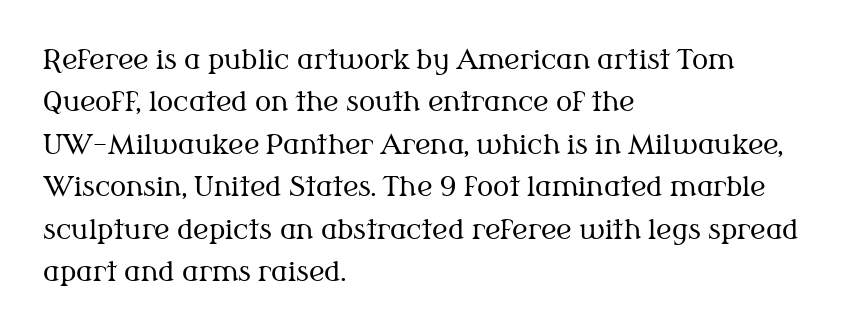
Characters follow at the spacing the type designer built in. Where is the straight margin? On the left. Weight: regular or lighter. Check the space under the baseline: it is left empty. Each new line begins a customary step beneath the previous one.
